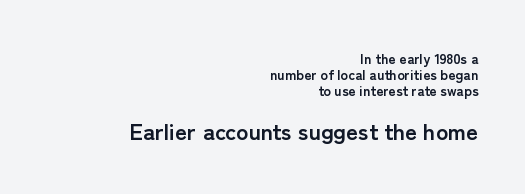
{"italic": "no", "bold": "yes", "underline": "no", "align": "right", "line_spacing": "tight", "line_spacing_ratio": 1.13, "letter_spacing": "normal", "letter_spacing_em": 0.0, "larger_block": "second", "size_ratio": 1.64, "glyph_px": 23}
